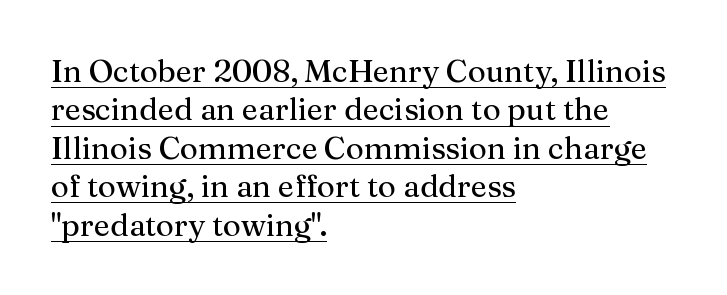
The image shows 31 px serif type, upright; set left-aligned, line spacing 1.24x, normal letter spacing, underlined; medium stroke contrast and a medium x-height.
